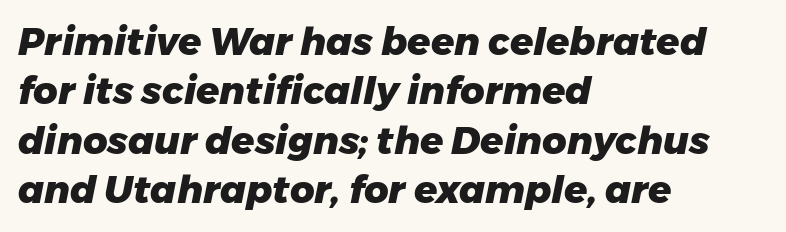
The strip under each line holds only bare page. Spacing verdict: proportional, widths tailored to each character. Interline gaps are of average width in this sample. Default kerning and tracking; the words read as compact shapes. Where is the straight margin? On the left. Every letter is thick-stroked: bold, no question.
